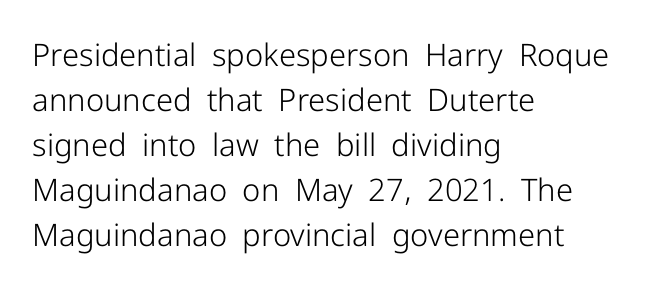
The image shows 31 px light sans-serif type, upright; set left-aligned, normal line spacing (1.45x), normal letter spacing, not underlined; low stroke contrast and a medium x-height.
